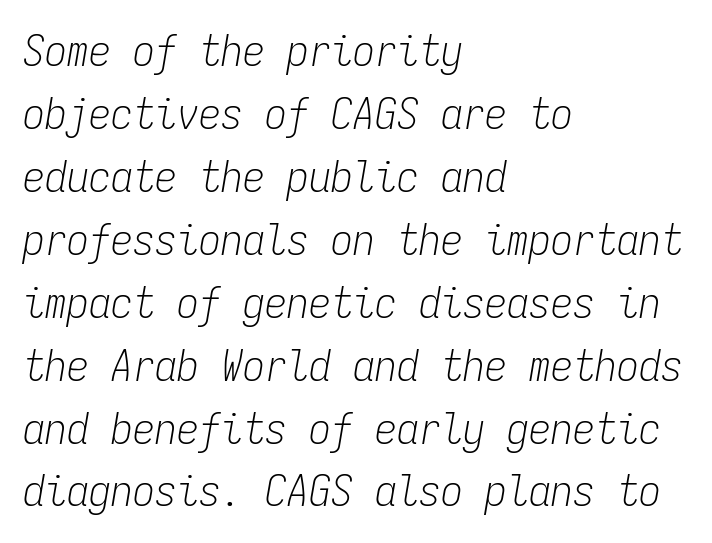
Every row of glyphs begins at an identical x-position on the left. The glyphs are unaccompanied by any horizontal stroke below them. The letters march in equal steps, a hallmark of fixed-pitch type. Regarding leading, the lines here are spaced in the standard way. Notice how the stems are inclined rather than vertical — that's the hallmark of italics. In terms of letterspacing, this is plain default setting.
